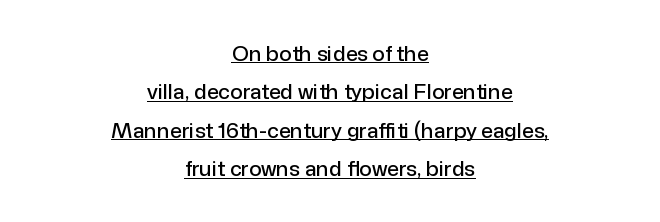
Q: Is the text italic (slanted)? A: No, it is upright.
Q: Is the text underlined? A: Yes.
Q: How is the paragraph aligned? A: Centered.
Q: Is the spacing between letters normal or unusually wide? A: Normal.
